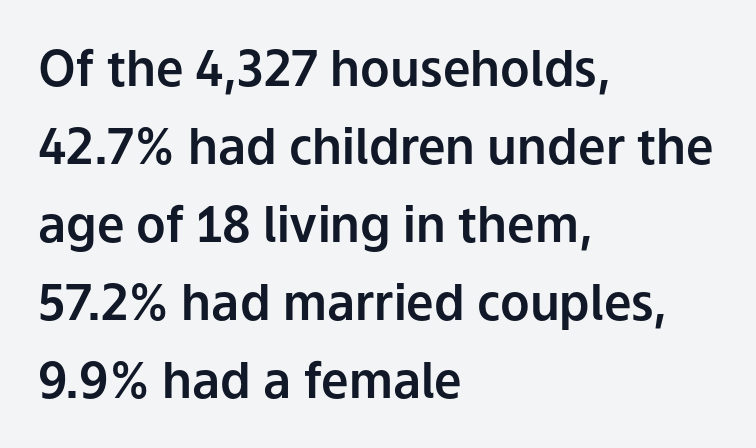
Q: Is the text italic (slanted)? A: No, it is upright.
Q: Is the typeface a serif or a sans-serif typeface? A: Sans-serif.
Q: Is the text underlined? A: No.
Q: How is the paragraph aligned? A: Left-aligned.
Q: Is the spacing between letters normal or unusually wide? A: Normal.
Q: Is the spacing between lines tight, normal or loose? A: Normal.
Q: Width (condensed, normal, or wide)? A: Normal.
Q: Stroke contrast? A: Low.
Q: x-height? A: Medium.
Q: Monospaced? A: No.
